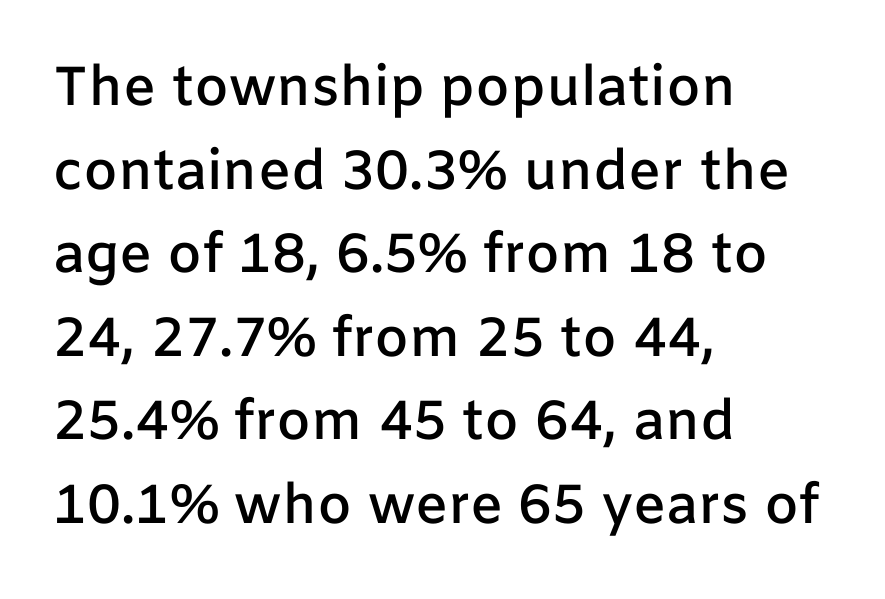
{"serif": "no", "italic": "no", "bold": "semi", "weight": "semibold", "width": "normal", "stroke_contrast": "low", "x_height": "medium", "monospaced": "no", "underline": "no", "align": "left", "line_spacing": "normal", "line_spacing_ratio": 1.52, "letter_spacing": "normal", "letter_spacing_em": 0.0, "glyph_px": 55}
